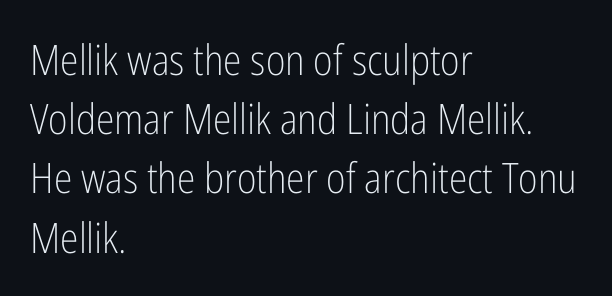
Weight class: somewhere from thin through regular. Spacing verdict: proportional, widths tailored to each character. Posture: upright roman. Compared with typical paragraphs, the rows here are spaced about the same. Each line starts at the same left margin while the right side varies. The gap between lines stays unmarked.
